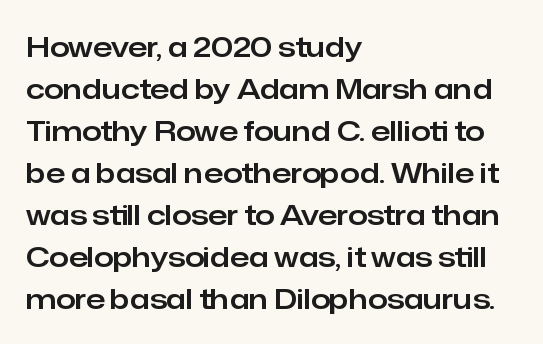
{"serif": "no", "italic": "no", "width": "normal", "stroke_contrast": "low", "x_height": "medium", "monospaced": "no", "underline": "no", "align": "left", "line_spacing": "normal", "line_spacing_ratio": 1.5, "letter_spacing": "normal", "letter_spacing_em": 0.0, "glyph_px": 28}
